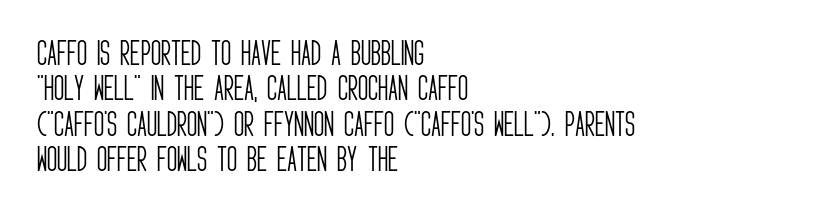
Q: Is the text bold? A: No.
Q: Is the text italic (slanted)? A: No, it is upright.
Q: Is the typeface a serif or a sans-serif typeface? A: Sans-serif.
Q: Is the text underlined? A: No.
Q: How is the paragraph aligned? A: Left-aligned.
Q: Is the spacing between letters normal or unusually wide? A: Normal.
Q: Is the spacing between lines tight, normal or loose? A: Normal.
Q: Width (condensed, normal, or wide)? A: Condensed.
Q: Stroke contrast? A: Low.
Q: x-height? A: Large.
Q: Monospaced? A: No.
